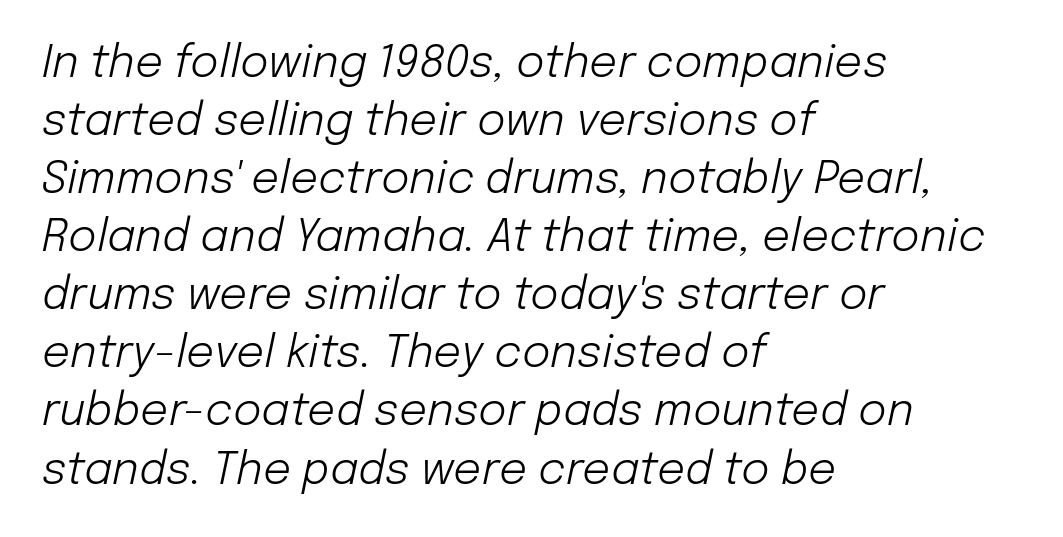
{"italic": "yes", "lean": "right", "slant_degrees": 12, "bold": "no", "weight": "light", "width": "normal", "stroke_contrast": "low", "x_height": "medium", "monospaced": "no", "underline": "no", "align": "left", "line_spacing": "normal", "line_spacing_ratio": 1.32, "letter_spacing": "normal", "letter_spacing_em": 0.0, "glyph_px": 44}
